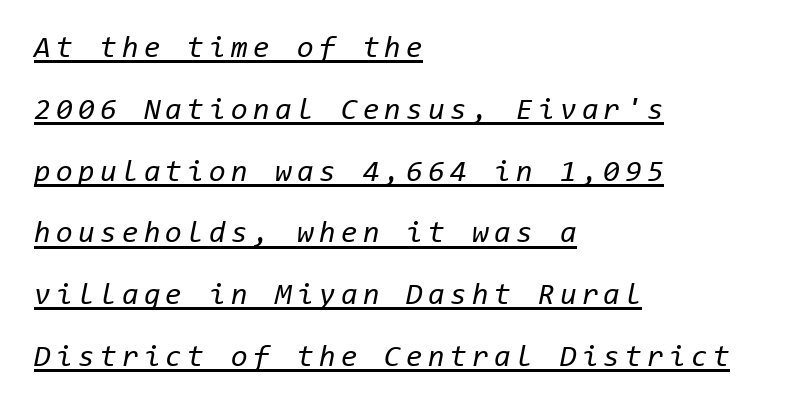
Visually the block forms a straight wall on the left and a jagged coastline on the right. Looks like terminal output: every glyph gets an equal slot. The rendering uses a large line-height, opening up the rows. Weight: regular or lighter. Decoration check: the copy is underlined.
